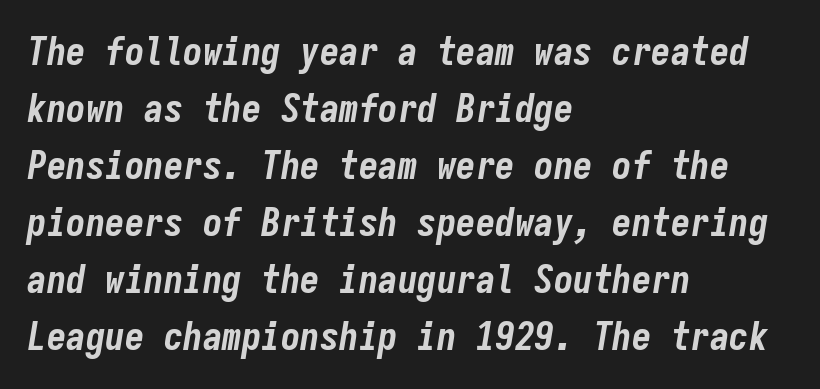
This sample has the even, mechanical cadence of fixed-width lettering. The paragraph has a hard left edge and a soft right edge. Yep, that's italic — everything's leaning. The space directly below the letters is spotless.
